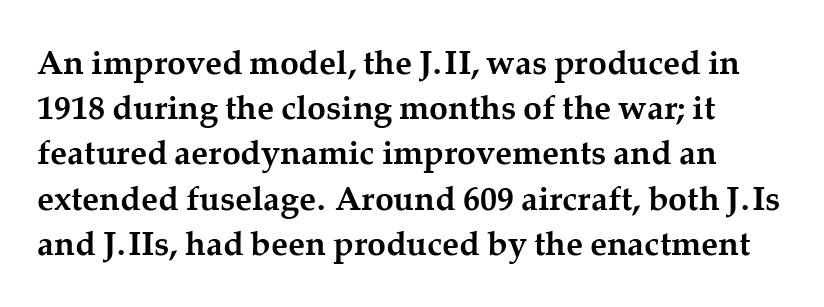
Q: Is the text bold? A: Yes.
Q: Is the text italic (slanted)? A: No, it is upright.
Q: Is the typeface a serif or a sans-serif typeface? A: Serif.
Q: Is the text underlined? A: No.
Q: Is the spacing between letters normal or unusually wide? A: Normal.
Q: Is the spacing between lines tight, normal or loose? A: Normal.
Q: Width (condensed, normal, or wide)? A: Normal.
Q: Stroke contrast? A: Medium.
Q: x-height? A: Medium.
Q: Monospaced? A: No.
